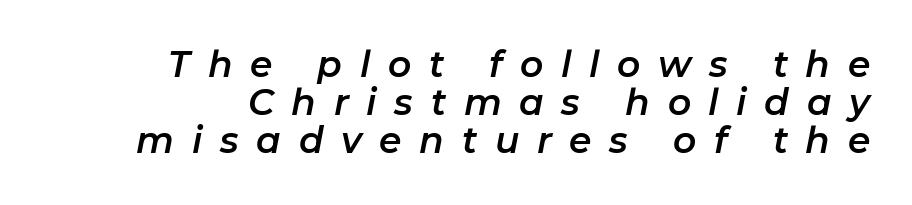
Every row of glyphs terminates at an identical x-position on the right. Does the lettering tilt? It does — this is italic. The face used here is rendered with a markedly widened letterfit. Looks like regular typesetting: each glyph gets only the width it needs. Beneath every word, the page is bare.
